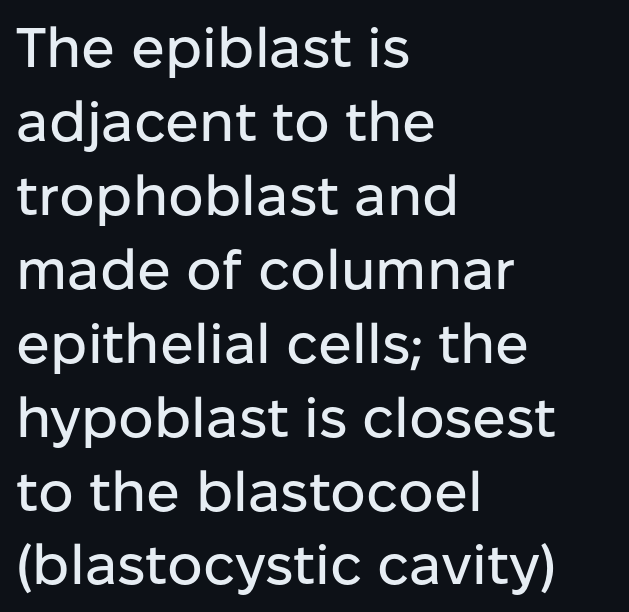
These lines are rendered in a variable-pitch font. Evenly set lines give the paragraph a standard silhouette. The font's upright variant was chosen for this text. Descender tails drop into unmarked territory. The paragraph shown leans on its left margin. No feet cap the strokes, marking this as sans-serif type.
